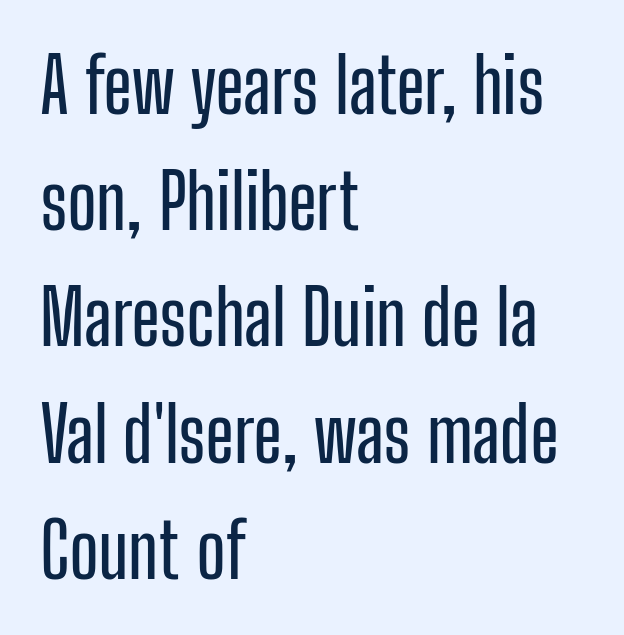
The image shows 75 px condensed sans-serif type, upright; set left-aligned, normal line spacing (1.55x), normal letter spacing, not underlined; low stroke contrast and a medium x-height.
